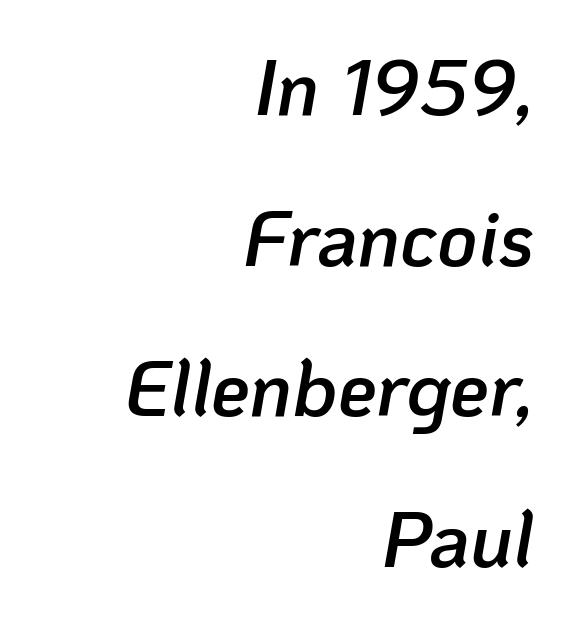
The image shows 78 px semibold type, italic (leaning right); set right-aligned, loose line spacing (1.93x), normal letter spacing, not underlined; low stroke contrast and a medium x-height.
